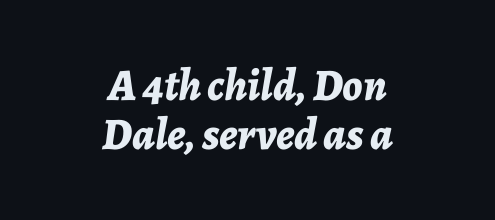
This sample uses plain, unmodified letter spacing. The passage shown is not underscored anywhere. Is the block centered? Yes — each line is placed symmetrically about the middle. If you measured baseline to baseline, you'd find a short distance. Notice how thick the strokes are: this is what a full bold looks like.
